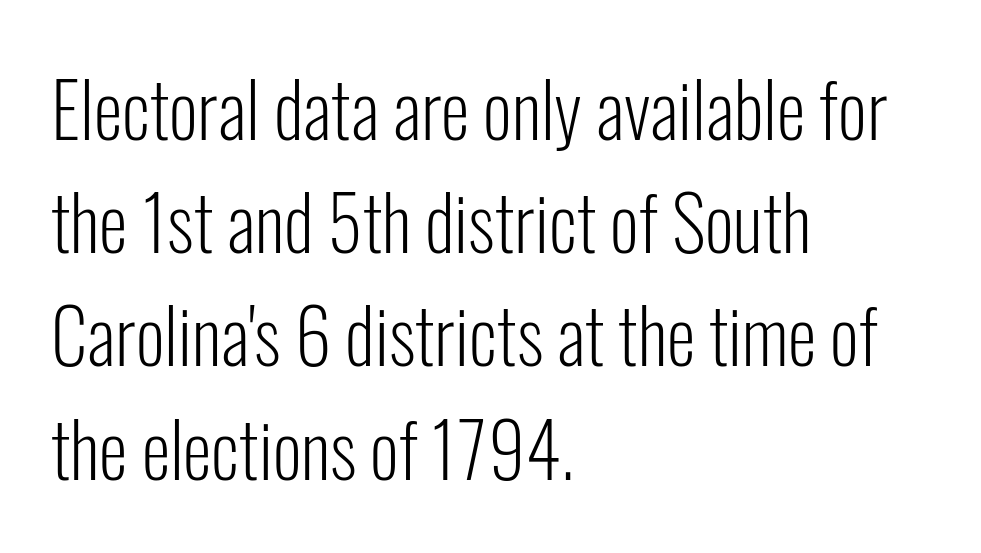
{"serif": "no", "italic": "no", "bold": "no", "weight": "light", "width": "condensed", "stroke_contrast": "low", "x_height": "medium", "monospaced": "no", "underline": "no", "align": "left", "line_spacing": "normal", "line_spacing_ratio": 1.53, "letter_spacing": "normal", "letter_spacing_em": 0.0, "glyph_px": 74}
